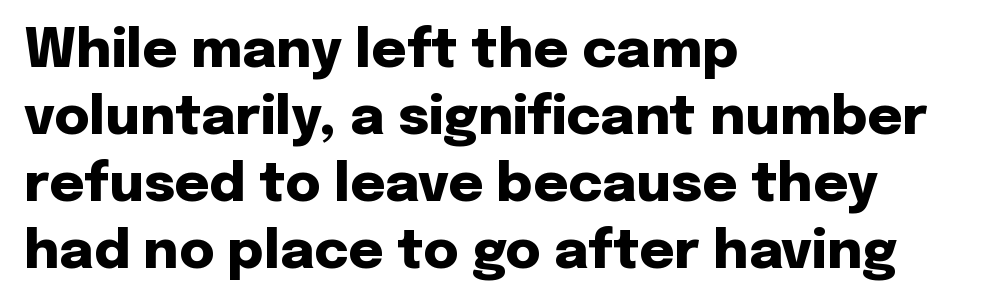
{"serif": "no", "italic": "no", "bold": "yes", "weight": "heavy", "width": "normal", "stroke_contrast": "low", "x_height": "medium", "monospaced": "no", "underline": "no", "align": "left", "line_spacing_ratio": 1.24, "letter_spacing": "normal", "letter_spacing_em": 0.0, "glyph_px": 54}
